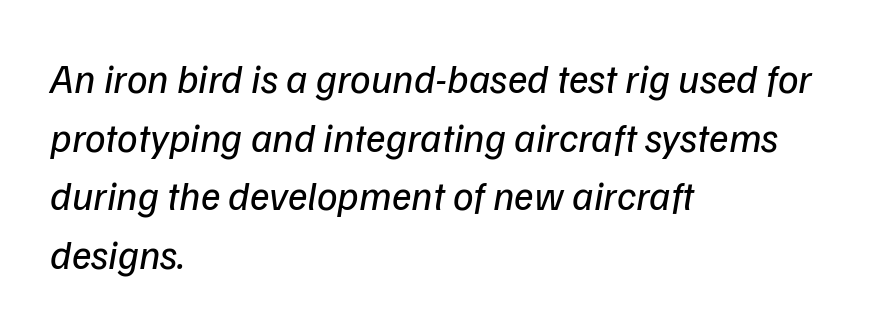
The image shows 41 px regular-weight type, italic (leaning right); set left-aligned, normal line spacing (1.43x), normal letter spacing, not underlined; low stroke contrast and a medium x-height.
